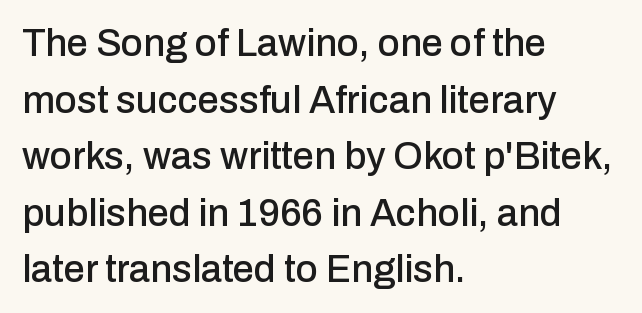
The image shows 38 px sans-serif type, upright; set left-aligned, normal line spacing (1.49x), normal letter spacing, not underlined; low stroke contrast and a medium x-height.
